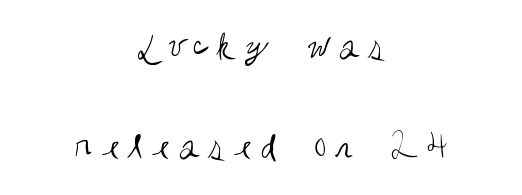
Q: Is the text bold? A: No.
Q: Is the typeface a serif or a sans-serif typeface? A: Sans-serif.
Q: Is the text underlined? A: No.
Q: How is the paragraph aligned? A: Centered.
Q: Is the spacing between letters normal or unusually wide? A: Unusually wide.
Q: Is the spacing between lines tight, normal or loose? A: Loose.
Q: Width (condensed, normal, or wide)? A: Condensed.
Q: Stroke contrast? A: Medium.
Q: x-height? A: Large.
Q: Monospaced? A: No.
